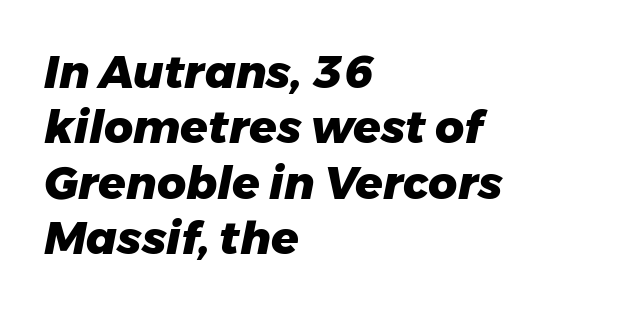
{"italic": "yes", "lean": "right", "slant_degrees": 11, "bold": "yes", "weight": "heavy", "width": "normal", "stroke_contrast": "low", "x_height": "medium", "monospaced": "no", "underline": "no", "align": "left", "line_spacing_ratio": 1.23, "letter_spacing": "normal", "letter_spacing_em": 0.0, "glyph_px": 45}
